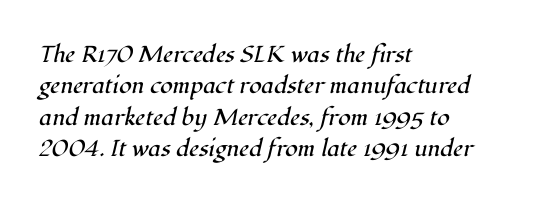
The image shows 23 px text type, italic (leaning right); set left-aligned, normal line spacing (1.36x), normal letter spacing, not underlined.
